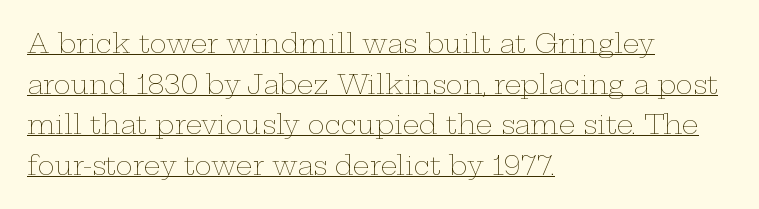
Notice how descenders clear the ascenders below comfortably — that's standard leading. The font is comparable to plain body text, perhaps lighter. The horizontal fit of the characters is conventional and even. Designer's note — italics off, roman on. Horizontally, the lines are justified to the leading edge only. This rendering features underlined lettering.
